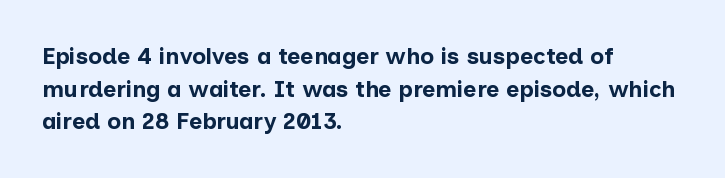
{"italic": "no", "bold": "yes", "underline": "no", "align": "left", "line_spacing": "normal", "line_spacing_ratio": 1.42, "letter_spacing": "normal", "letter_spacing_em": 0.0, "glyph_px": 23}
